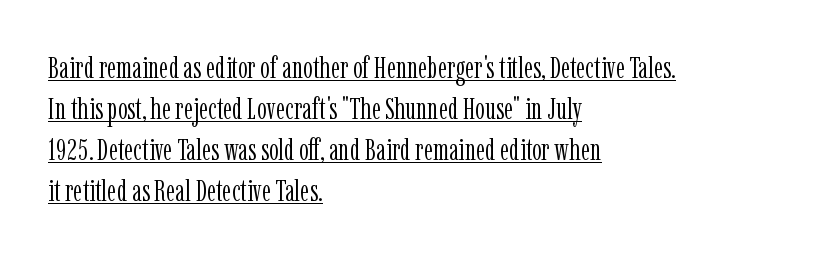
The image shows 31 px light, condensed serif type, upright; set left-aligned, normal line spacing (1.32x), normal letter spacing, underlined; low stroke contrast and a medium x-height.
